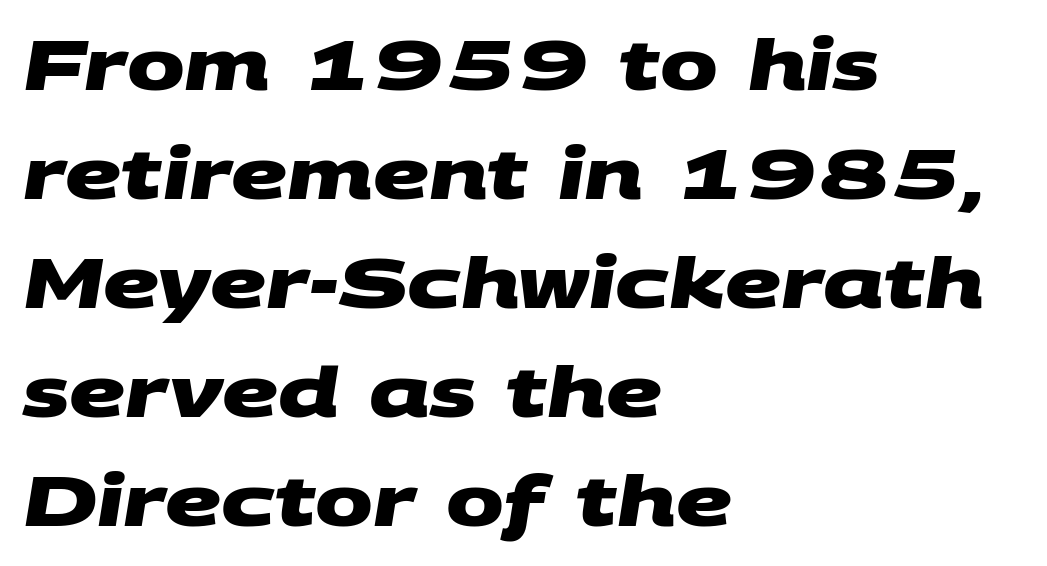
Bold? Absolutely — the strokes are thick and heavy. Think of a printed novel: that variable character pitch is what you see here. The face used here is rendered with its standard letterfit. Note: no serifs on the glyphs. This rendering features lettering with no underline.
